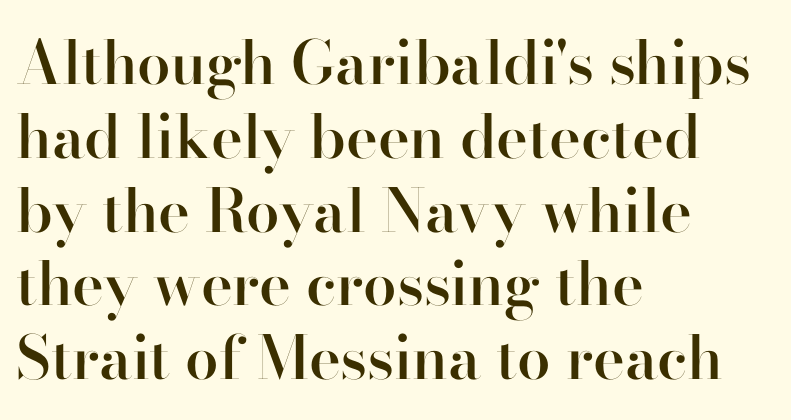
The image shows 60 px semibold serif type, upright; set left-aligned, line spacing 1.23x, normal letter spacing, not underlined; high stroke contrast and a small x-height.
